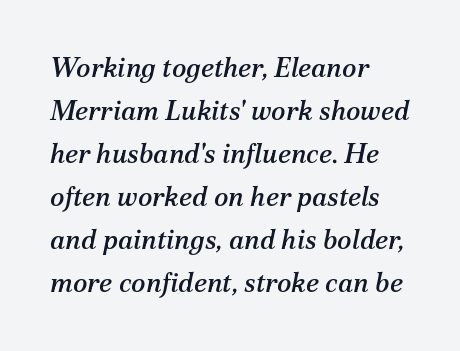
{"italic": "yes", "lean": "right", "slant_degrees": 12, "underline": "no", "align": "left", "line_spacing": "normal", "line_spacing_ratio": 1.59, "letter_spacing": "normal", "letter_spacing_em": 0.0, "glyph_px": 27}
